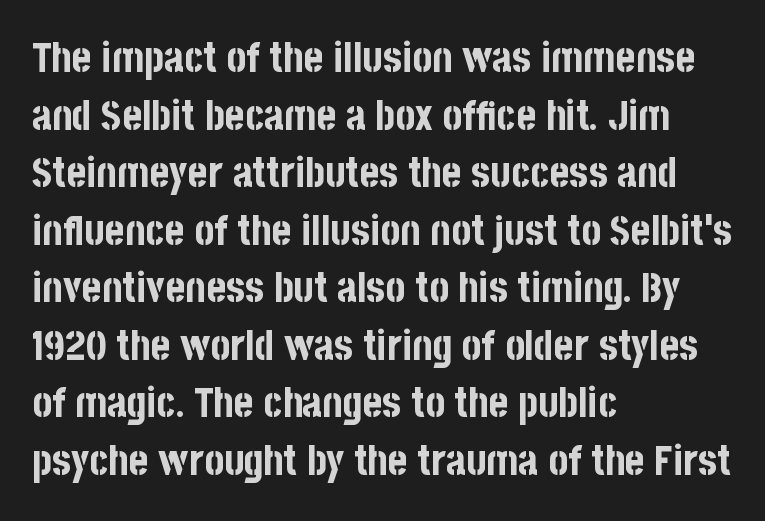
Q: Is the text bold? A: Yes.
Q: Is the text italic (slanted)? A: No, it is upright.
Q: Is the typeface a serif or a sans-serif typeface? A: Sans-serif.
Q: Is the text underlined? A: No.
Q: How is the paragraph aligned? A: Left-aligned.
Q: Is the spacing between letters normal or unusually wide? A: Normal.
Q: Is the spacing between lines tight, normal or loose? A: Normal.
Q: Width (condensed, normal, or wide)? A: Condensed.
Q: Stroke contrast? A: Low.
Q: x-height? A: Large.
Q: Monospaced? A: No.
